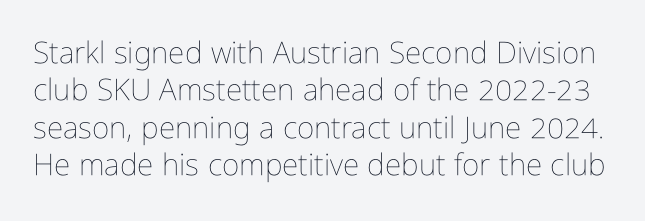
Q: Is the text bold? A: No.
Q: Is the text italic (slanted)? A: No, it is upright.
Q: Is the text underlined? A: No.
Q: Is the spacing between letters normal or unusually wide? A: Normal.
Q: Is the spacing between lines tight, normal or loose? A: Normal.
Q: Width (condensed, normal, or wide)? A: Condensed.
Q: Stroke contrast? A: Low.
Q: x-height? A: Medium.
Q: Monospaced? A: No.
